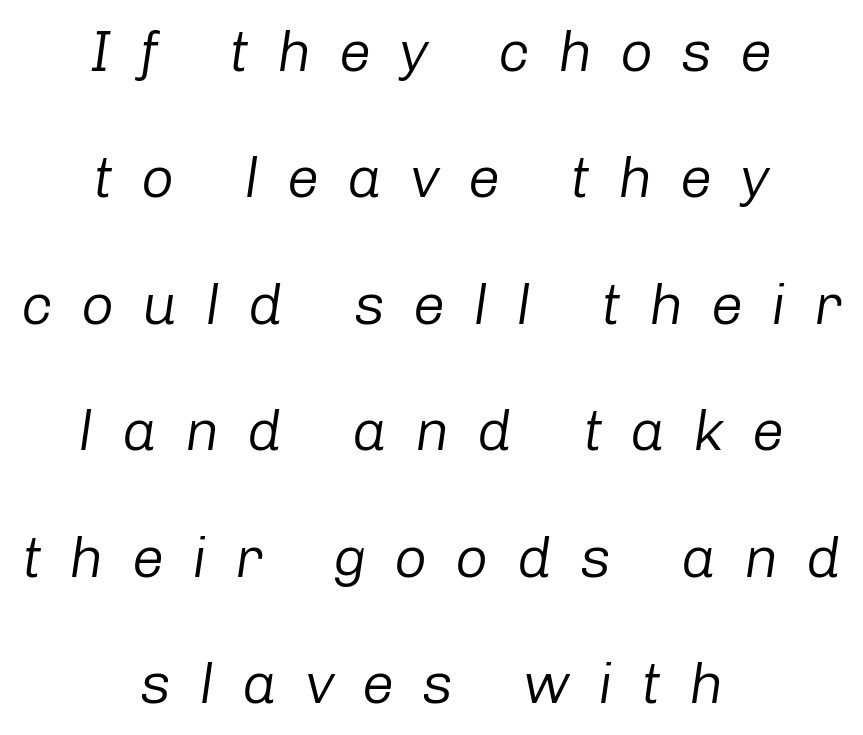
{"italic": "yes", "lean": "right", "slant_degrees": 8, "bold": "no", "weight": "regular", "width": "normal", "stroke_contrast": "low", "x_height": "medium", "monospaced": "no", "underline": "no", "align": "center", "line_spacing": "loose", "line_spacing_ratio": 2.18, "letter_spacing": "wide", "letter_spacing_em": 0.48, "glyph_px": 58}
